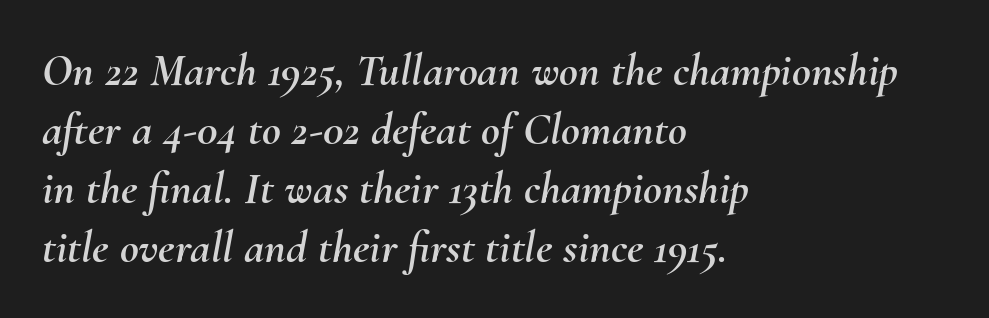
The image shows 46 px text type, italic (leaning right); set left-aligned, normal line spacing (1.28x), normal letter spacing, not underlined; medium stroke contrast and a small x-height.
